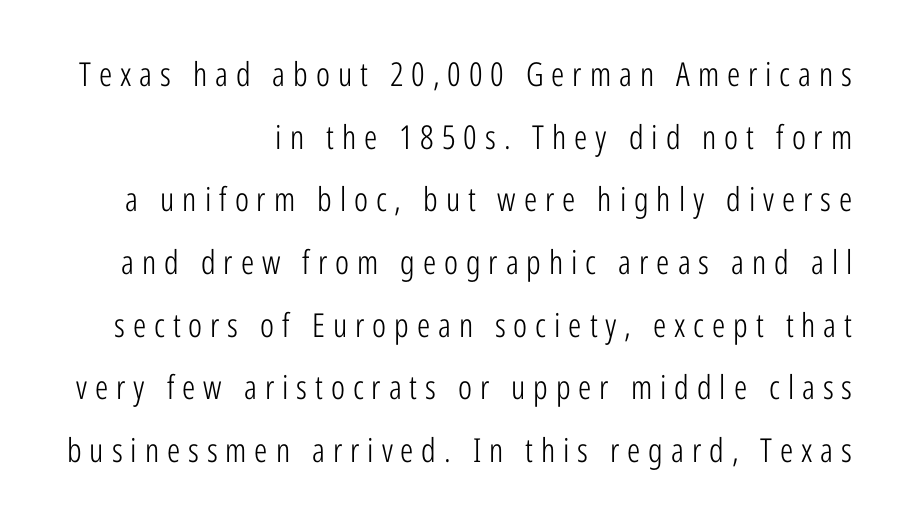
A typesetter would mark this as roman, not italic. Loosely led — the rows are spread out. Note the varied advance widths — an 'i' is clearly narrower than an 'm'. No feet cap the strokes, marking this as sans-serif type.
